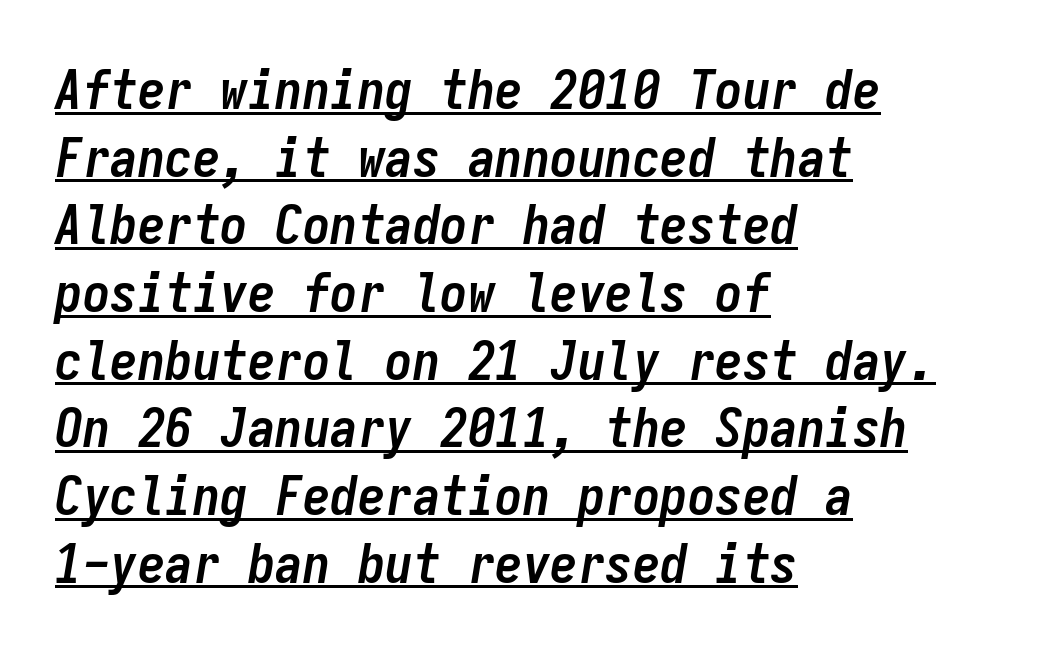
Q: Is the text bold? A: Yes.
Q: Is the text italic (slanted)? A: Yes, it leans right by about 9 degrees.
Q: Is the text underlined? A: Yes.
Q: How is the paragraph aligned? A: Left-aligned.
Q: Is the spacing between letters normal or unusually wide? A: Normal.
Q: Width (condensed, normal, or wide)? A: Condensed.
Q: Stroke contrast? A: Low.
Q: x-height? A: Medium.
Q: Monospaced? A: Yes.
